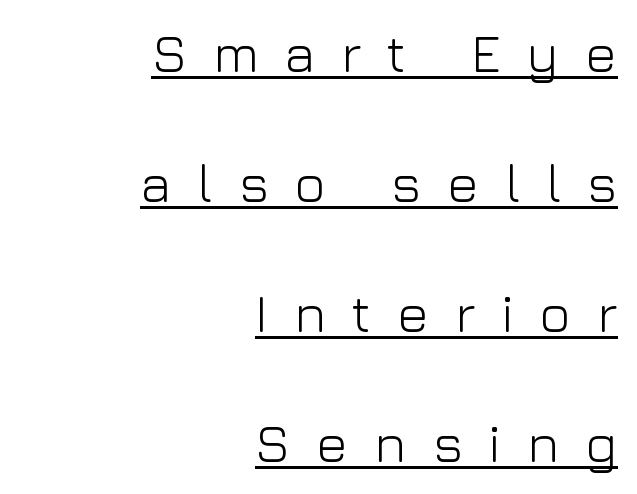
The space between consecutive lines is lavish. Unlike italic type, these characters show no tilt at all. Each line of the rendering has a horizontal stroke beneath the glyphs. Reading down the block, your eye finds every line finishing at a fixed right position. No extra ink here — the face is not bold. The face used here is proportionally spaced, like ordinary book or web type.
